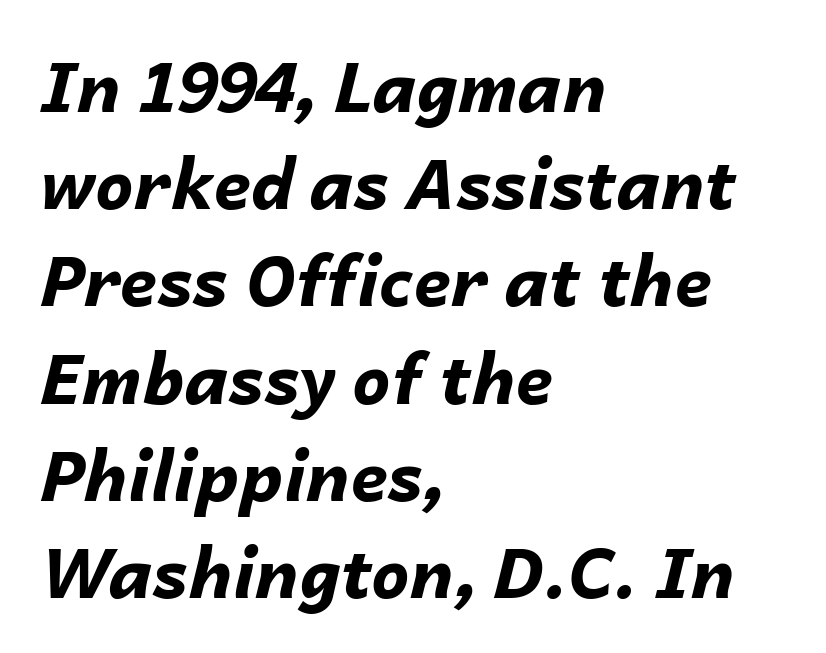
The image shows 68 px bold type, italic (leaning right); set left-aligned, normal line spacing (1.43x), normal letter spacing, not underlined; low stroke contrast and a medium x-height.
